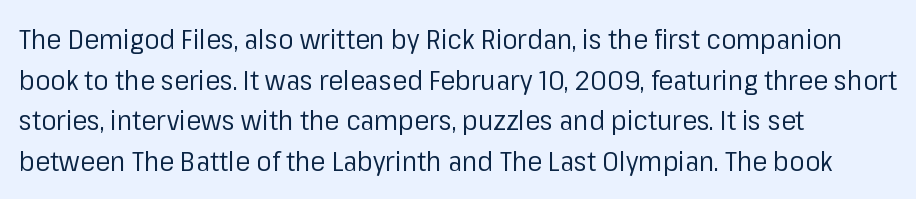
{"serif": "no", "italic": "no", "bold": "no", "weight": "regular", "width": "normal", "stroke_contrast": "low", "x_height": "medium", "monospaced": "no", "underline": "no", "align": "left", "line_spacing": "normal", "line_spacing_ratio": 1.45, "letter_spacing": "normal", "letter_spacing_em": 0.0, "glyph_px": 28}
